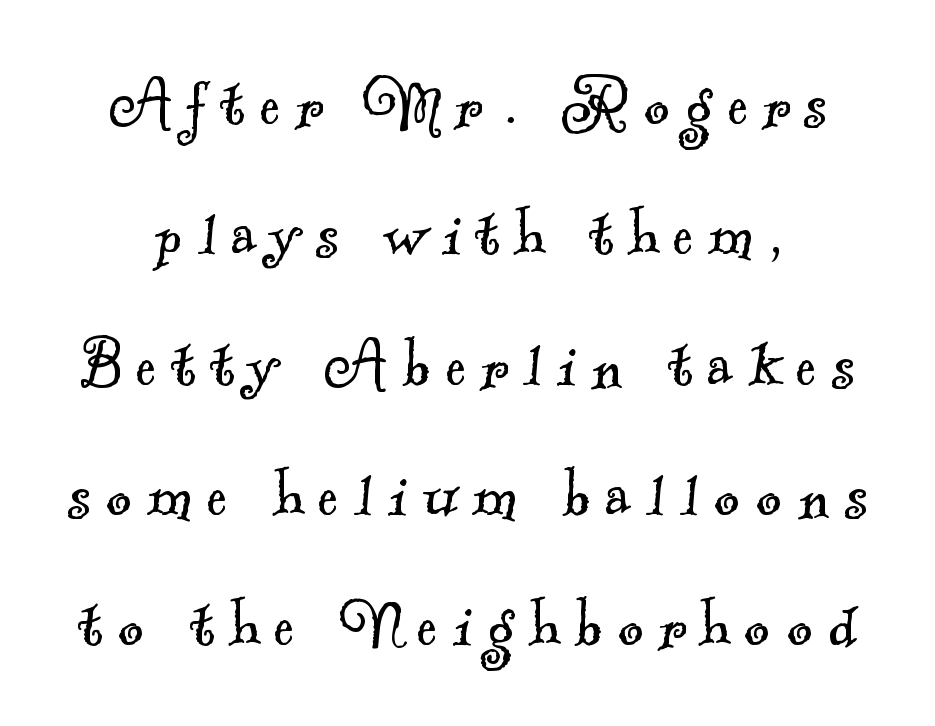
{"serif": "yes", "bold": "no", "weight": "light", "width": "normal", "x_height": "small", "monospaced": "no", "underline": "no", "line_spacing": "normal", "line_spacing_ratio": 1.65, "glyph_px": 79}
